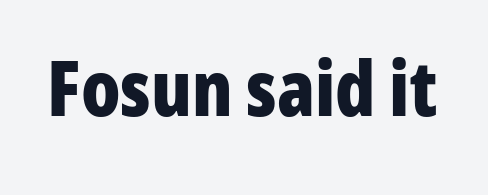
Q: Is the text bold? A: Yes.
Q: Is the text italic (slanted)? A: No, it is upright.
Q: Is the typeface a serif or a sans-serif typeface? A: Sans-serif.
Q: Is the text underlined? A: No.
Q: Is the spacing between letters normal or unusually wide? A: Normal.
Q: Width (condensed, normal, or wide)? A: Condensed.
Q: Stroke contrast? A: Low.
Q: x-height? A: Medium.
Q: Monospaced? A: No.
